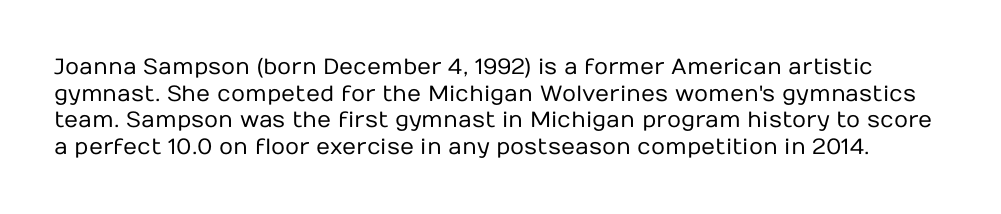
The image shows 22 px text type, upright; set line spacing 1.21x, normal letter spacing, not underlined.
